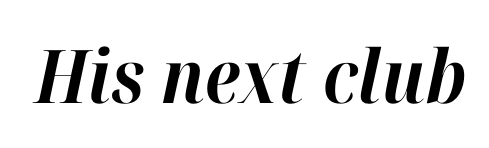
{"italic": "yes", "lean": "right", "slant_degrees": 12, "bold": "yes", "weight": "bold", "width": "normal", "stroke_contrast": "high", "x_height": "medium", "monospaced": "no", "underline": "no", "letter_spacing": "normal", "letter_spacing_em": 0.0, "glyph_px": 74}
